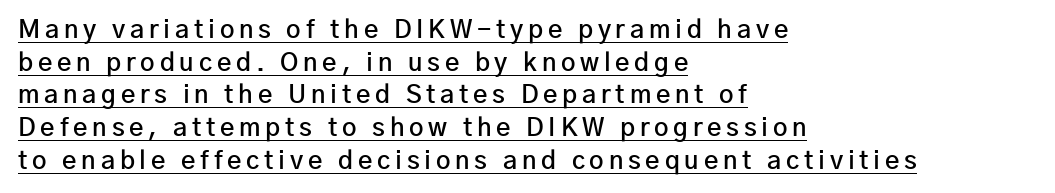
{"italic": "no", "bold": "semi", "underline": "yes", "align": "left", "line_spacing": "normal", "line_spacing_ratio": 1.31, "glyph_px": 25}
